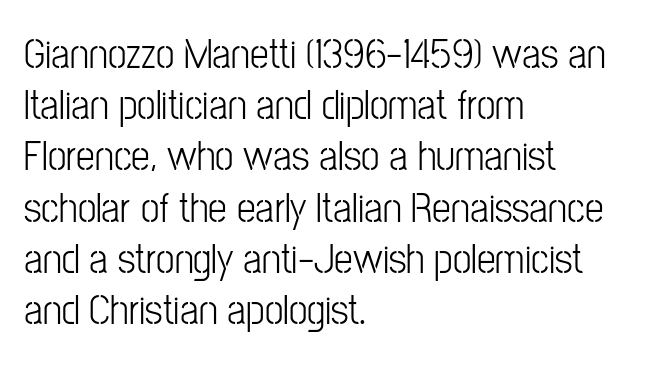
The ragged edge is on the right, which tells us the setting is flush left. The text was rendered using a sans face with plain stroke endings. No italicization has been applied; the sample stays upright. Descender tails drop into unmarked territory. The face used here is rendered with its standard letterfit. You could not count columns in this text — the font is proportionally spaced.
